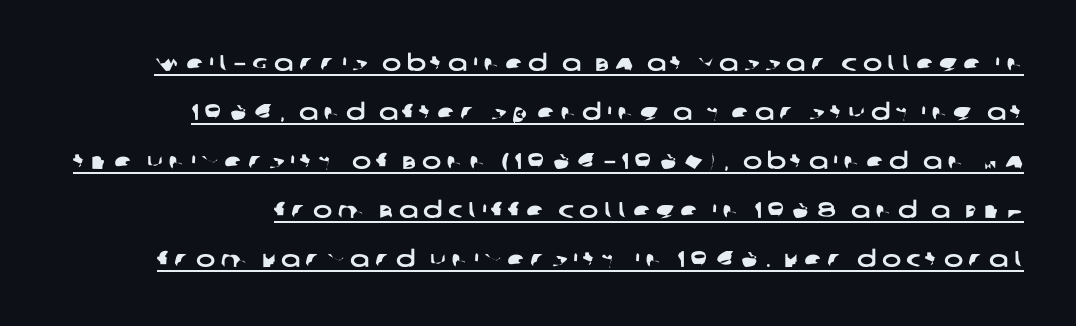
{"underline": "yes", "line_spacing": "loose", "line_spacing_ratio": 2.13, "letter_spacing": "wide", "letter_spacing_em": 0.23, "glyph_px": 23}
